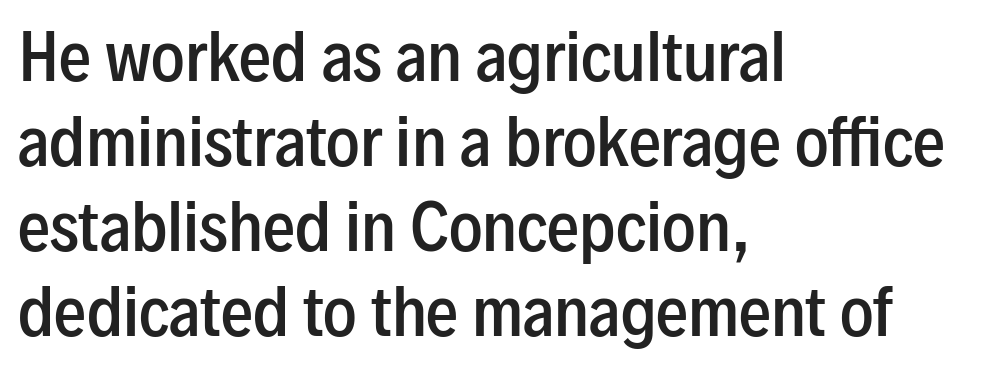
The image shows 64 px semibold, condensed sans-serif type, upright; set left-aligned, normal line spacing (1.33x), normal letter spacing, not underlined; low stroke contrast and a medium x-height.
